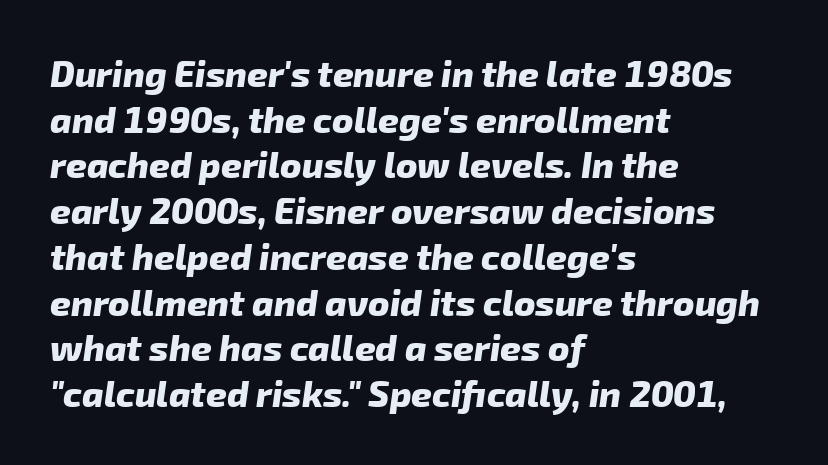
The image shows 36 px heavy sans-serif type; set left-aligned, normal line spacing (1.27x), normal letter spacing, not underlined; low stroke contrast and a medium x-height.
